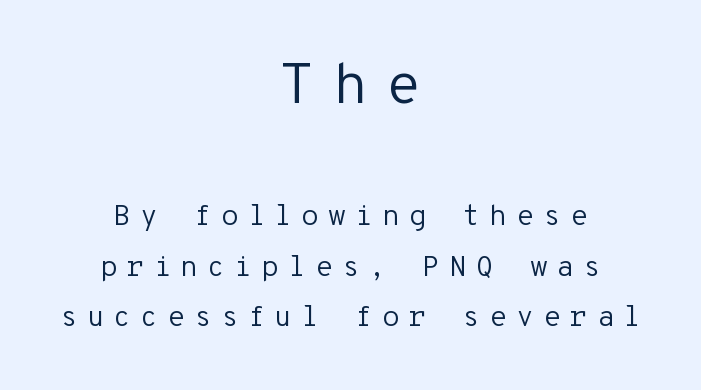
The image shows 58 px regular-weight sans-serif type, upright, monospaced; set centered, line spacing 1.75x, unusually wide letter spacing (+0.31 em), not underlined; the first (top) block is 2.0x larger; low stroke contrast and a medium x-height.
